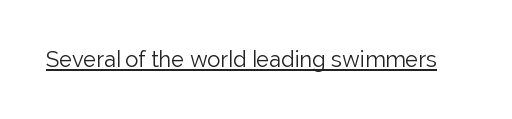
The image shows 22 px text type, upright; set normal letter spacing, underlined.
